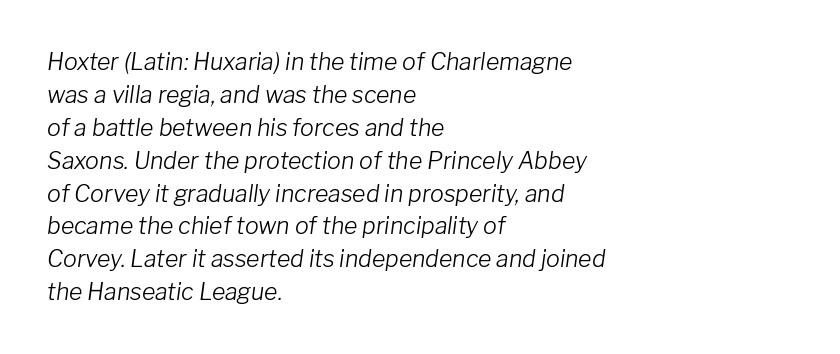
The image shows 23 px text type, italic (leaning right); set left-aligned, normal line spacing (1.43x), normal letter spacing, not underlined.
